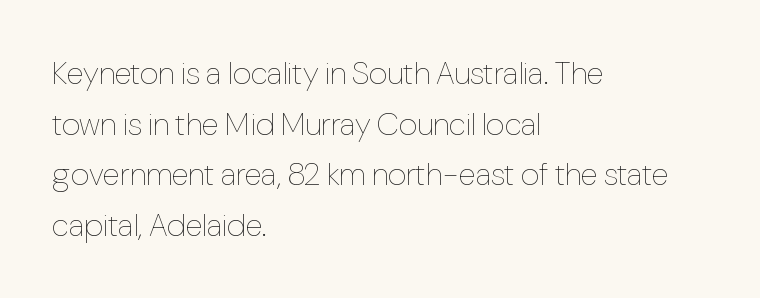
The image shows 32 px thin, condensed type, upright; set left-aligned, normal line spacing (1.58x), normal letter spacing, not underlined; low stroke contrast and a medium x-height.
